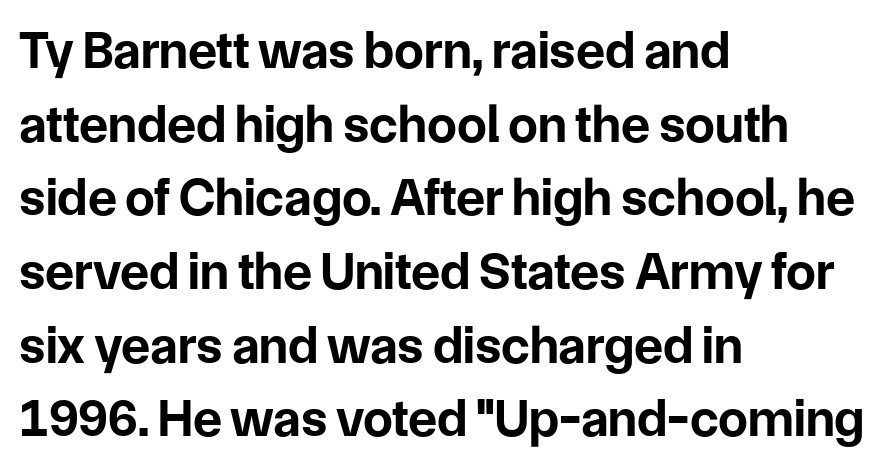
Q: Is the text bold? A: Yes.
Q: Is the text italic (slanted)? A: No, it is upright.
Q: Is the typeface a serif or a sans-serif typeface? A: Sans-serif.
Q: Is the text underlined? A: No.
Q: How is the paragraph aligned? A: Left-aligned.
Q: Is the spacing between letters normal or unusually wide? A: Normal.
Q: Is the spacing between lines tight, normal or loose? A: Normal.
Q: Width (condensed, normal, or wide)? A: Normal.
Q: Stroke contrast? A: Low.
Q: x-height? A: Medium.
Q: Monospaced? A: No.
